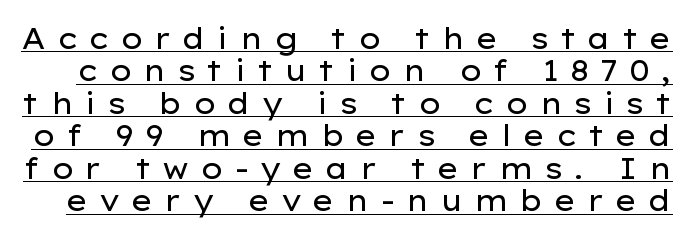
Q: Is the text bold? A: No.
Q: Is the text italic (slanted)? A: No, it is upright.
Q: Is the typeface a serif or a sans-serif typeface? A: Sans-serif.
Q: Is the text underlined? A: Yes.
Q: Is the spacing between letters normal or unusually wide? A: Unusually wide.
Q: Is the spacing between lines tight, normal or loose? A: Tight.
Q: Width (condensed, normal, or wide)? A: Wide.
Q: Stroke contrast? A: Low.
Q: x-height? A: Medium.
Q: Monospaced? A: No.
